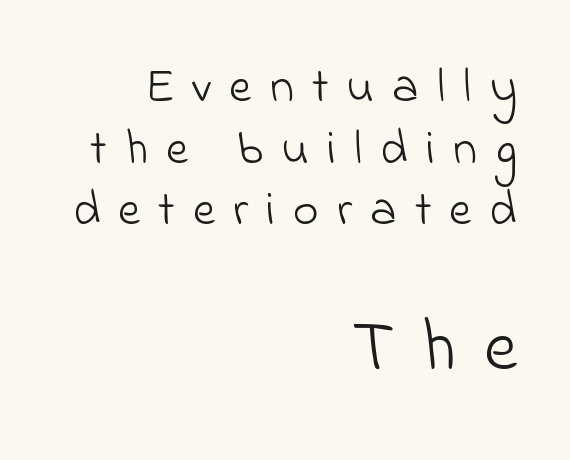
Reading down the column, the eye jumps a familiar distance to each next line. The compositor pushed each line to the right boundary. The face looks like a standard text weight, possibly lighter. Decoration check: the copy has no underline. Serif or sans? Sans — the stroke terminals are bare. A typesetter would call this proportional, since set widths differ per character.
